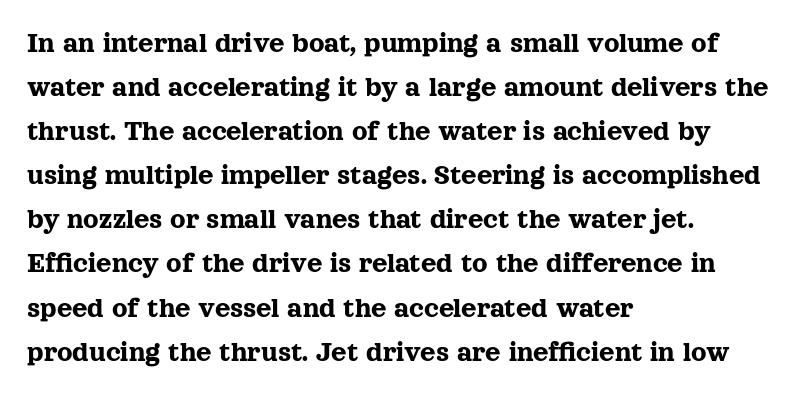
This sample keeps an unexceptional amount of space between lines. There is no visible air inserted between adjacent glyphs. Spacing verdict: proportional, widths tailored to each character. Horizontally, the lines are justified to the leading edge only. Ordinary non-slanted type is in use. Lines of text with bare space underneath.
